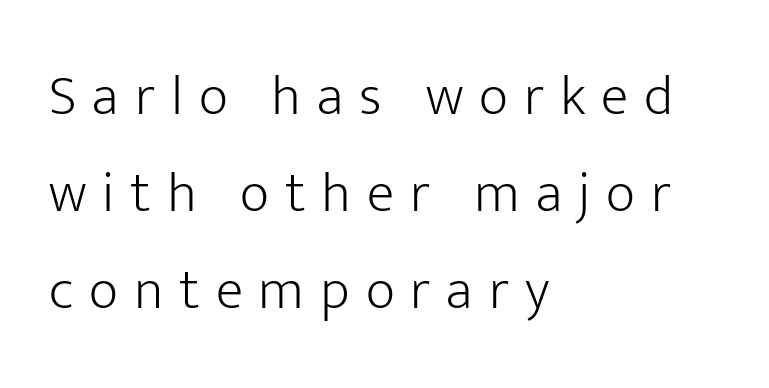
Q: Is the text bold? A: No.
Q: Is the text italic (slanted)? A: No, it is upright.
Q: Is the typeface a serif or a sans-serif typeface? A: Sans-serif.
Q: Is the text underlined? A: No.
Q: How is the paragraph aligned? A: Left-aligned.
Q: Is the spacing between letters normal or unusually wide? A: Unusually wide.
Q: Is the spacing between lines tight, normal or loose? A: Normal.
Q: Width (condensed, normal, or wide)? A: Normal.
Q: Stroke contrast? A: Low.
Q: x-height? A: Medium.
Q: Monospaced? A: No.
